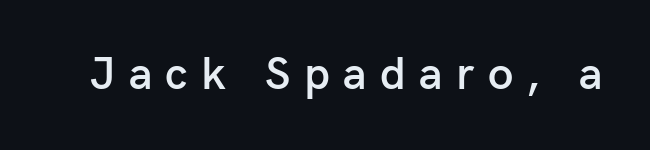
The image shows 46 px semibold sans-serif type, upright; set unusually wide letter spacing (+0.29 em), not underlined; low stroke contrast and a medium x-height.
